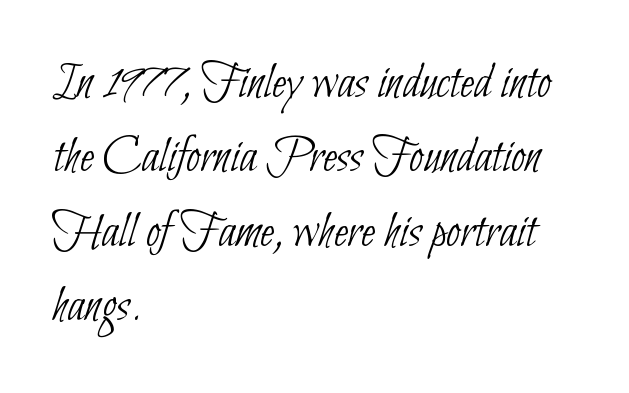
Each letter keeps its own natural width here, so spacing adapts to shape. A student would call this left alignment; a typographer would say flush left, rag right. The space beneath each line is pristine and unruled. Reading down the column, the eye jumps a familiar distance to each next line.
